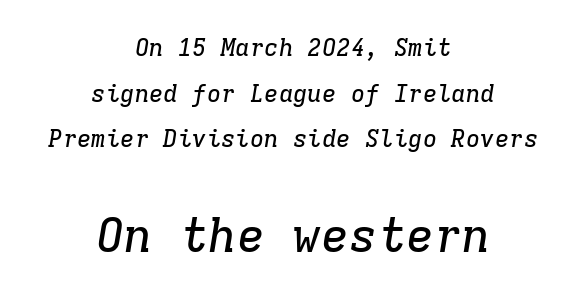
Q: Is the text italic (slanted)? A: Yes, it leans right by about 9 degrees.
Q: Is the typeface a serif or a sans-serif typeface? A: Serif.
Q: Is the text underlined? A: No.
Q: How is the paragraph aligned? A: Centered.
Q: Is the spacing between letters normal or unusually wide? A: Normal.
Q: Is the spacing between lines tight, normal or loose? A: Loose.
Q: Which block of text is set in a larger size, the first (top) or the second (bottom)? A: The second (bottom) one.
Q: Width (condensed, normal, or wide)? A: Normal.
Q: Stroke contrast? A: Low.
Q: x-height? A: Medium.
Q: Monospaced? A: Yes.
